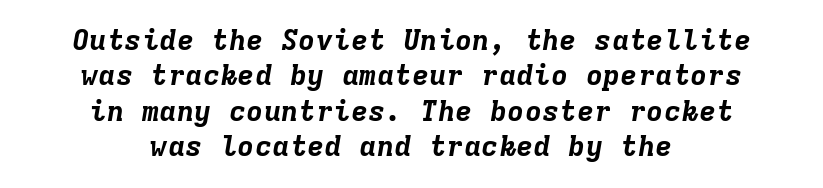
The image shows 29 px bold type, italic (leaning right), monospaced; set centered, line spacing 1.22x, normal letter spacing, not underlined; low stroke contrast and a medium x-height.
